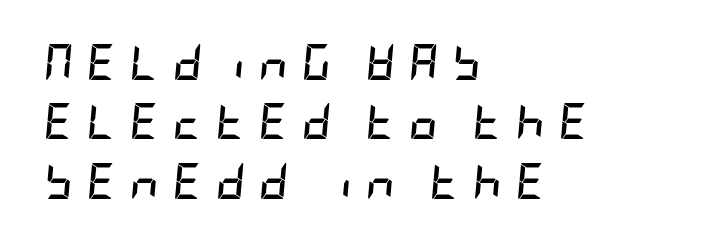
Line beginnings align vertically; line endings do not. The letters are spread apart with noticeably loose tracking. Students, observe: this is what conventionally led text looks like. Compared with an ordinary text face, these strokes are far heavier — a full bold. Characters are canted at an angle relative to the baseline's perpendicular.
